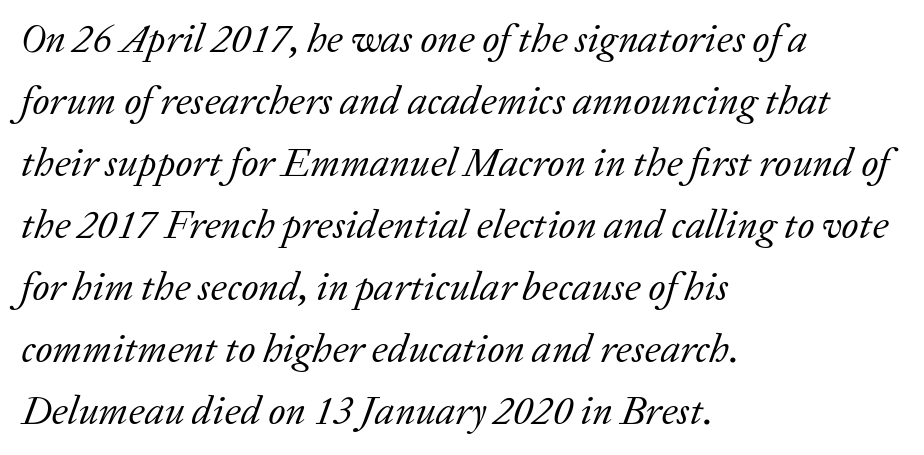
{"serif": "yes", "italic": "yes", "lean": "right", "slant_degrees": 20, "bold": "no", "weight": "regular", "width": "normal", "stroke_contrast": "low", "x_height": "medium", "monospaced": "no", "underline": "no", "align": "left", "line_spacing": "normal", "line_spacing_ratio": 1.55, "letter_spacing": "normal", "letter_spacing_em": 0.0, "glyph_px": 40}
